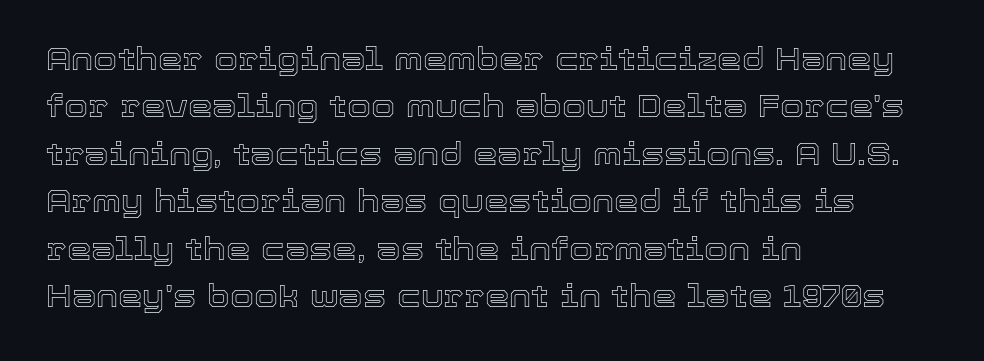
{"italic": "no", "width": "normal", "x_height": "medium", "monospaced": "no", "underline": "no", "align": "left", "line_spacing": "normal", "line_spacing_ratio": 1.53, "letter_spacing": "normal", "letter_spacing_em": 0.0, "glyph_px": 31}
